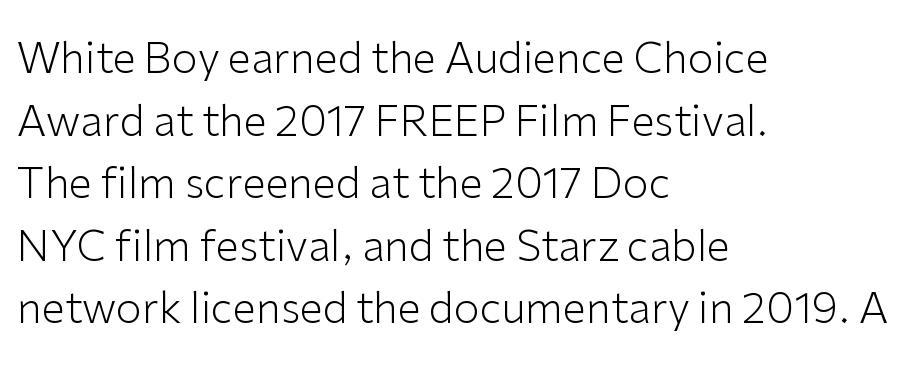
Nothing heavy about these letters — not bold at all. Tracking value appears to be zero — textbook default spacing. Whoever set this chose a conventional vertical rhythm. I'd call this a sans setting — the letters go barefoot. Lines of text with bare space underneath. The letters stand straight up with perfectly vertical stems.
